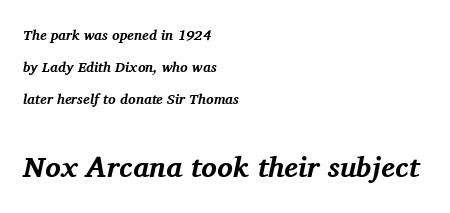
The image shows 29 px bold serif type, italic (leaning right); set left-aligned, loose line spacing (2.27x), normal letter spacing, not underlined; the second (bottom) block is 2.07x larger; medium stroke contrast and a medium x-height.
